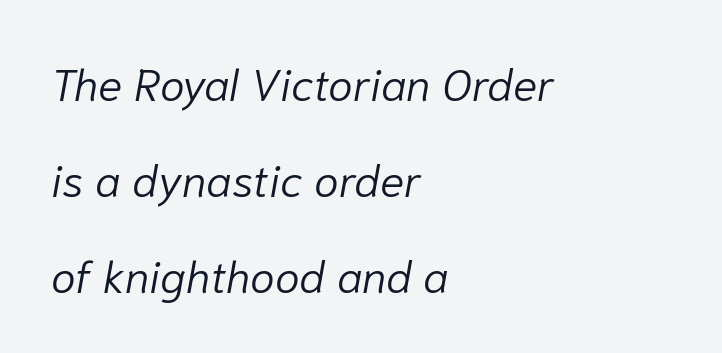
Do the characters align in a grid? No, the font is proportional. The text block is weighted toward the left margin, trailing off unevenly rightward. Letters rest on an invisible, unmarked baseline. The passage shown is not bold in any degree. Horizontal bands of white between lines are thick stripes.
